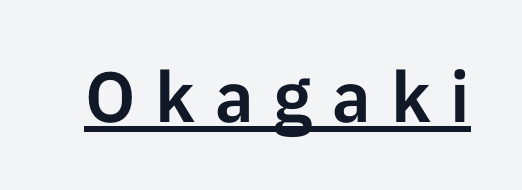
The image shows 71 px sans-serif type, upright; set unusually wide letter spacing (+0.28 em), underlined; low stroke contrast and a medium x-height.
